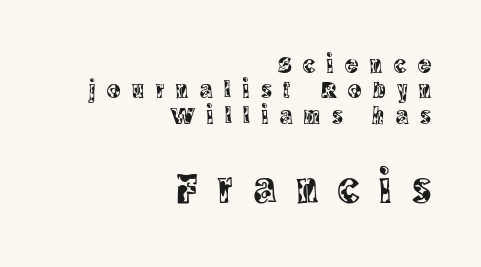
Q: Is the text italic (slanted)? A: No, it is upright.
Q: Is the typeface a serif or a sans-serif typeface? A: Serif.
Q: Is the text underlined? A: No.
Q: How is the paragraph aligned? A: Right-aligned.
Q: Is the spacing between letters normal or unusually wide? A: Unusually wide.
Q: Is the spacing between lines tight, normal or loose? A: Tight.
Q: Which block of text is set in a larger size, the first (top) or the second (bottom)? A: The second (bottom) one.
Q: Width (condensed, normal, or wide)? A: Condensed.
Q: x-height? A: Large.
Q: Monospaced? A: No.
